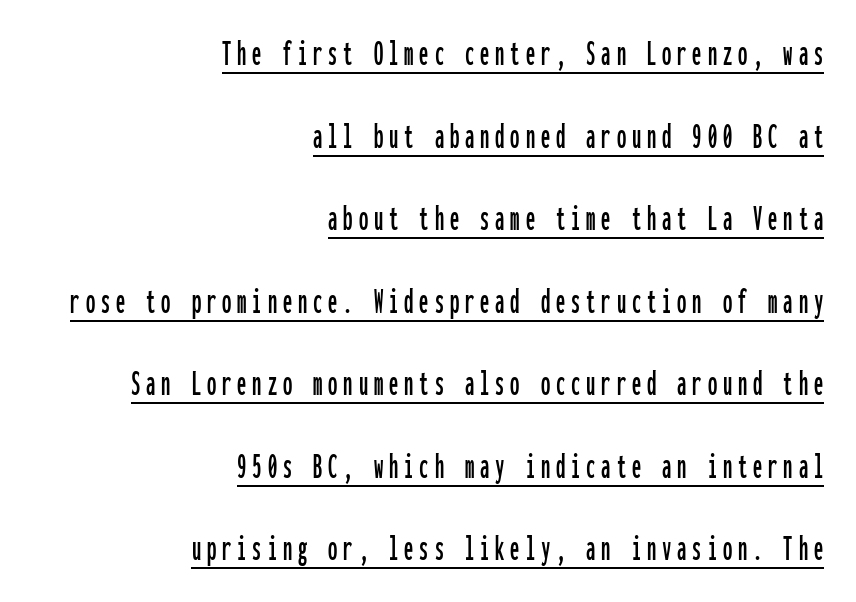
{"serif": "no", "italic": "no", "width": "condensed", "stroke_contrast": "low", "x_height": "medium", "monospaced": "yes", "underline": "yes", "align": "right", "line_spacing": "loose", "line_spacing_ratio": 2.23, "glyph_px": 37}
